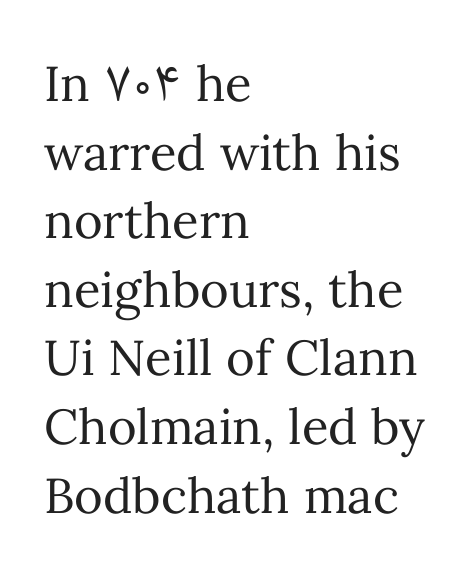
{"italic": "no", "bold": "no", "weight": "regular", "width": "normal", "stroke_contrast": "medium", "x_height": "medium", "monospaced": "no", "underline": "no", "align": "left", "line_spacing": "normal", "line_spacing_ratio": 1.4, "letter_spacing": "normal", "letter_spacing_em": 0.0, "glyph_px": 49}
